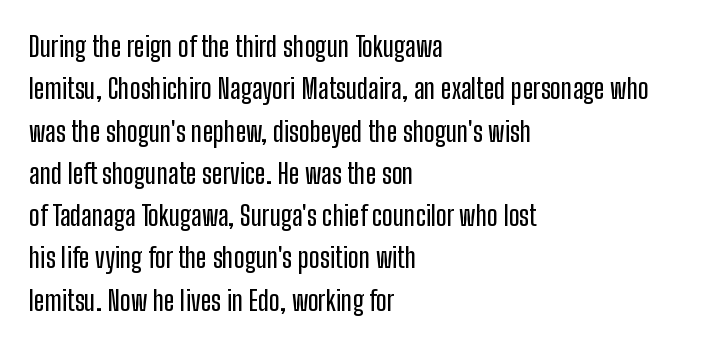
Q: Is the text italic (slanted)? A: No, it is upright.
Q: Is the typeface a serif or a sans-serif typeface? A: Sans-serif.
Q: Is the text underlined? A: No.
Q: How is the paragraph aligned? A: Left-aligned.
Q: Is the spacing between letters normal or unusually wide? A: Normal.
Q: Is the spacing between lines tight, normal or loose? A: Normal.
Q: Width (condensed, normal, or wide)? A: Condensed.
Q: Stroke contrast? A: Low.
Q: x-height? A: Medium.
Q: Monospaced? A: No.
